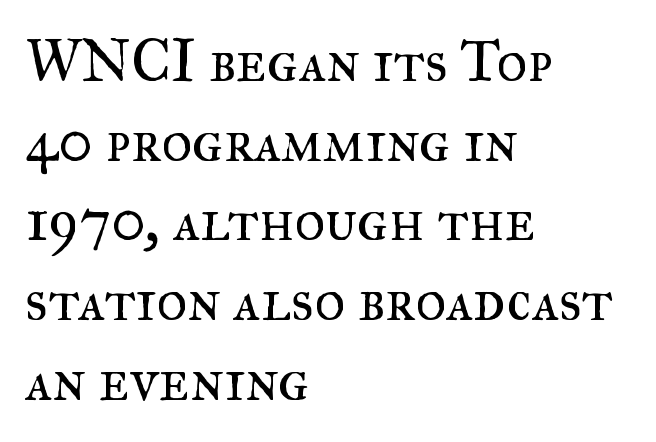
Notice how descenders clear the ascenders below comfortably — that's standard leading. This sample has the flowing, uneven cadence of proportional lettering. Quick note: not italic, upright. Default kerning and tracking; the words read as compact shapes. The font family rendered here belongs to the serif group.
